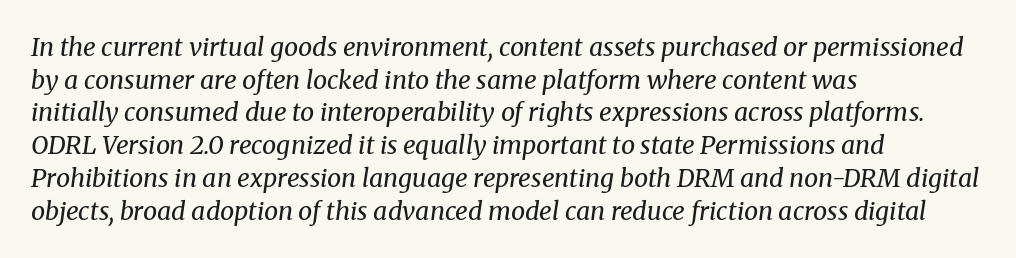
Q: Is the text bold? A: No.
Q: Is the text italic (slanted)? A: Yes, it leans right by about 8 degrees.
Q: Is the text underlined? A: No.
Q: How is the paragraph aligned? A: Left-aligned.
Q: Is the spacing between letters normal or unusually wide? A: Normal.
Q: Is the spacing between lines tight, normal or loose? A: Normal.
